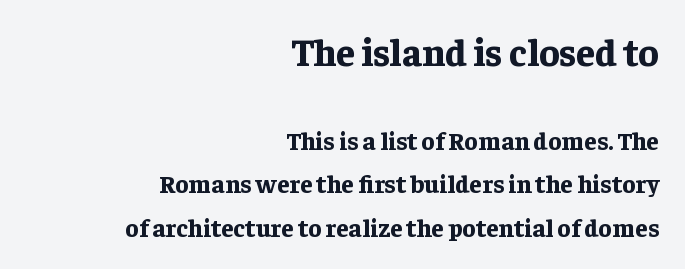
{"serif": "yes", "italic": "no", "bold": "yes", "weight": "bold", "width": "normal", "stroke_contrast": "low", "x_height": "medium", "monospaced": "no", "underline": "no", "align": "right", "line_spacing_ratio": 1.74, "letter_spacing": "normal", "letter_spacing_em": 0.0, "larger_block": "first", "size_ratio": 1.52, "glyph_px": 38}
